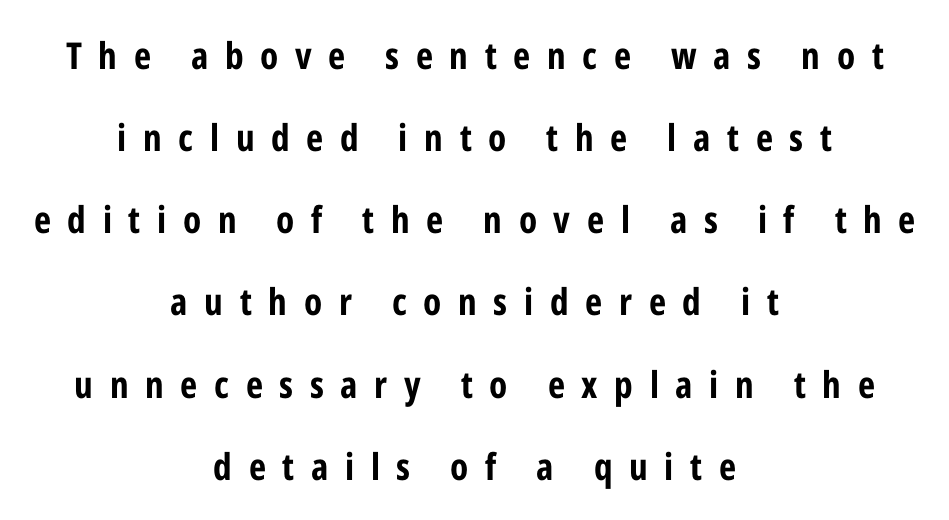
Do the letters lean? They stand straight. Check the space under the baseline: it is left empty. Is the letter spacing exaggerated? Yes — the characters are pushed far apart. Does the leading feel generous? Absolutely, it's lavish.
